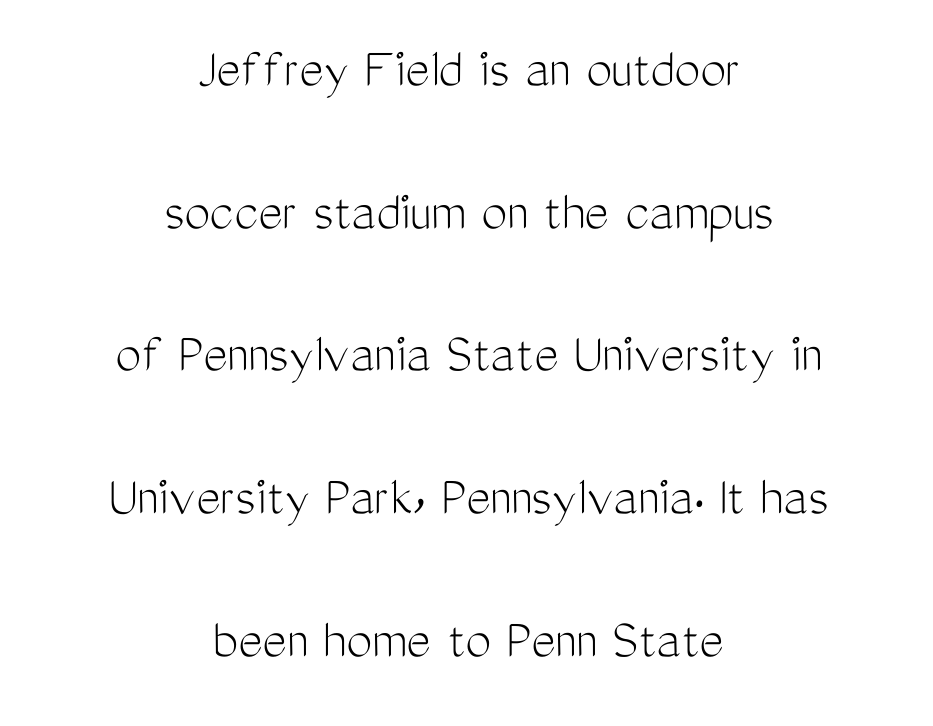
Q: Is the text bold? A: No.
Q: Is the text italic (slanted)? A: No, it is upright.
Q: Is the typeface a serif or a sans-serif typeface? A: Sans-serif.
Q: Is the text underlined? A: No.
Q: How is the paragraph aligned? A: Centered.
Q: Is the spacing between letters normal or unusually wide? A: Normal.
Q: Is the spacing between lines tight, normal or loose? A: Loose.
Q: Width (condensed, normal, or wide)? A: Condensed.
Q: Stroke contrast? A: Medium.
Q: x-height? A: Medium.
Q: Monospaced? A: No.
